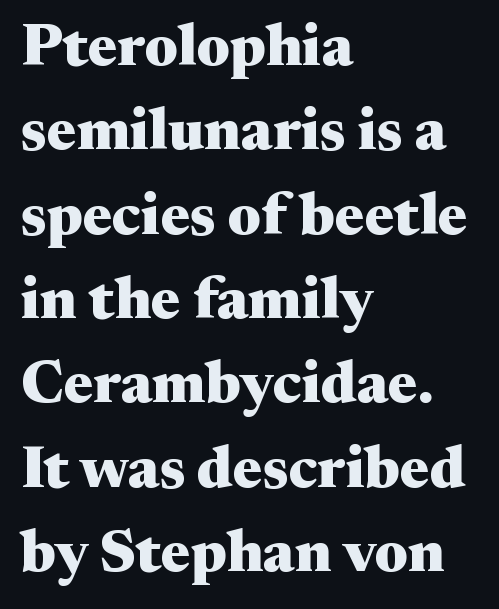
The image shows 59 px heavy, wide serif type, upright; set left-aligned, normal line spacing (1.43x), normal letter spacing, not underlined; medium stroke contrast and a medium x-height.
